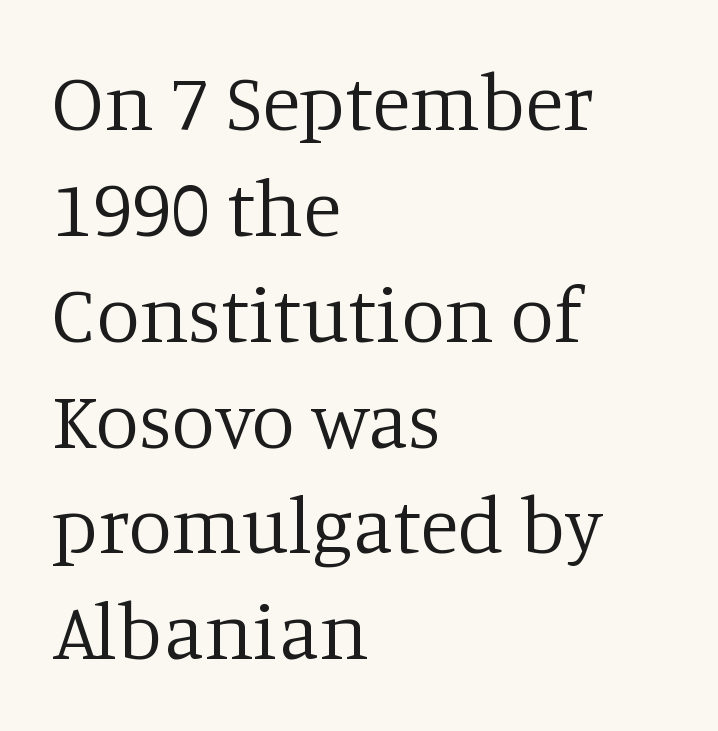
{"serif": "yes", "italic": "no", "bold": "no", "weight": "regular", "width": "normal", "stroke_contrast": "low", "x_height": "large", "monospaced": "no", "underline": "no", "align": "left", "line_spacing": "normal", "line_spacing_ratio": 1.34, "letter_spacing": "normal", "letter_spacing_em": 0.0, "glyph_px": 79}
